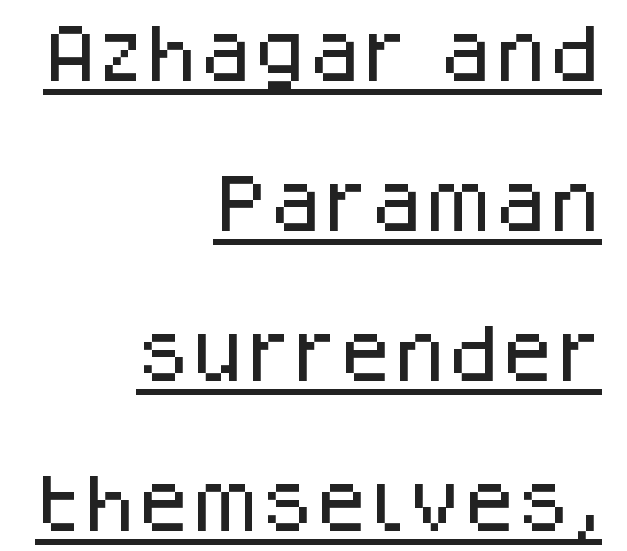
The image shows 62 px sans-serif type, upright; set right-aligned, loose line spacing (2.42x), normal letter spacing, underlined; low stroke contrast and a large x-height.
